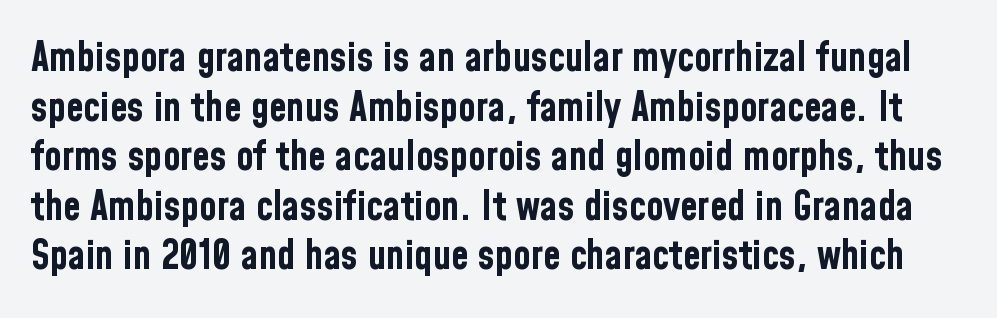
{"serif": "no", "italic": "no", "bold": "yes", "weight": "bold", "width": "condensed", "stroke_contrast": "low", "x_height": "medium", "monospaced": "no", "underline": "no", "line_spacing_ratio": 1.24, "letter_spacing": "normal", "letter_spacing_em": 0.0, "glyph_px": 40}
